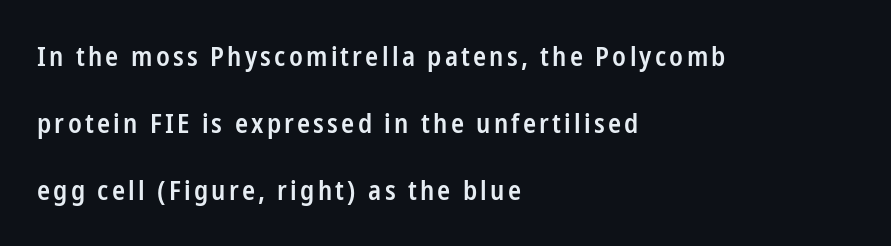
Q: Is the text bold? A: Semi-bold.
Q: Is the text italic (slanted)? A: No, it is upright.
Q: Is the text underlined? A: No.
Q: How is the paragraph aligned? A: Left-aligned.
Q: Is the spacing between lines tight, normal or loose? A: Loose.
